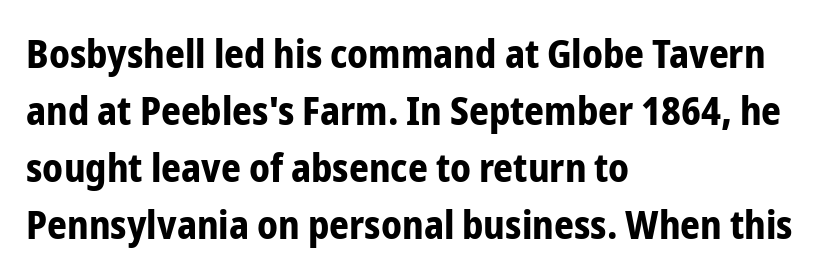
Q: Is the text bold? A: Yes.
Q: Is the text italic (slanted)? A: No, it is upright.
Q: Is the typeface a serif or a sans-serif typeface? A: Sans-serif.
Q: Is the text underlined? A: No.
Q: How is the paragraph aligned? A: Left-aligned.
Q: Is the spacing between letters normal or unusually wide? A: Normal.
Q: Is the spacing between lines tight, normal or loose? A: Normal.
Q: Width (condensed, normal, or wide)? A: Condensed.
Q: Stroke contrast? A: Low.
Q: x-height? A: Medium.
Q: Monospaced? A: No.
